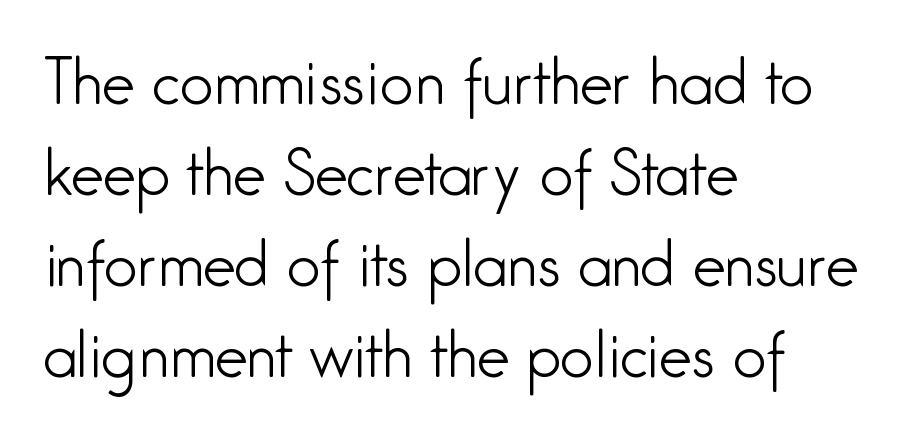
Stems here are at most as thick as an everyday book face. The lines sit at an ordinary, default distance from one another. Tracking here is standard; glyphs follow each other at the usual distance. Vertical strokes here are truly vertical. This rendering features lettering with no underline. Short and long lines alike share a common starting point at left.
